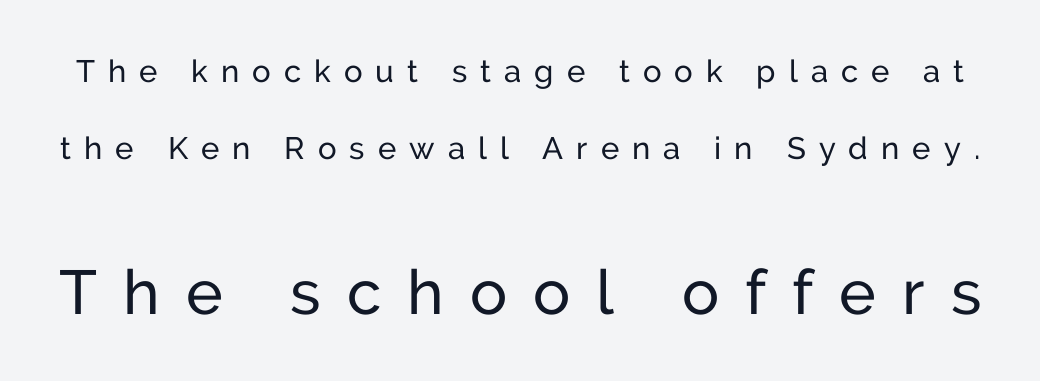
{"serif": "no", "italic": "no", "width": "normal", "stroke_contrast": "low", "x_height": "medium", "monospaced": "no", "underline": "no", "line_spacing": "loose", "line_spacing_ratio": 2.47, "letter_spacing": "wide", "letter_spacing_em": 0.42, "larger_block": "second", "size_ratio": 2.0, "glyph_px": 62}
